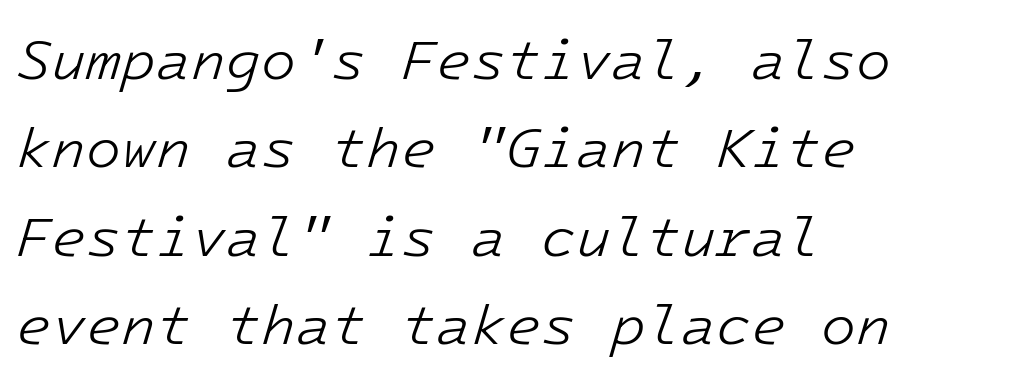
Q: Is the text bold? A: No.
Q: Is the text italic (slanted)? A: Yes, it leans right by about 16 degrees.
Q: Is the text underlined? A: No.
Q: How is the paragraph aligned? A: Left-aligned.
Q: Is the spacing between letters normal or unusually wide? A: Normal.
Q: Is the spacing between lines tight, normal or loose? A: Normal.
Q: Width (condensed, normal, or wide)? A: Normal.
Q: Stroke contrast? A: Low.
Q: x-height? A: Medium.
Q: Monospaced? A: Yes.
